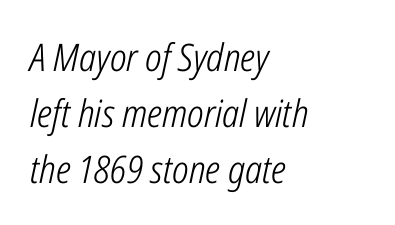
Slanted lettering throughout. The rows are spaced the way most documents space them. Each row of text sits above clean, open space. Is the block centered? No — it sits flush against the left margin. The tracking reads as untouched default to a designer's eye.
